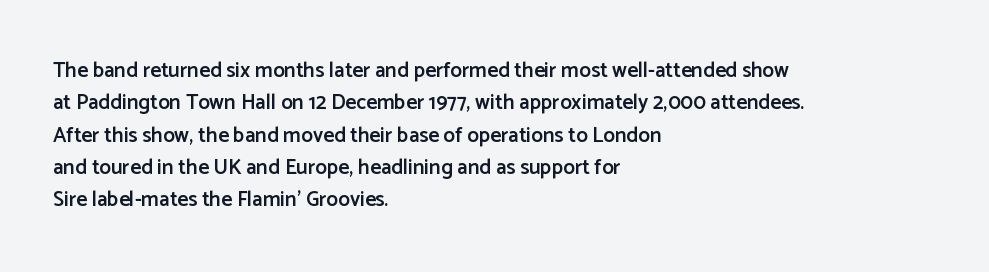
{"italic": "no", "bold": "semi", "underline": "no", "align": "left", "line_spacing": "normal", "line_spacing_ratio": 1.54, "letter_spacing": "normal", "letter_spacing_em": 0.0, "glyph_px": 21}
